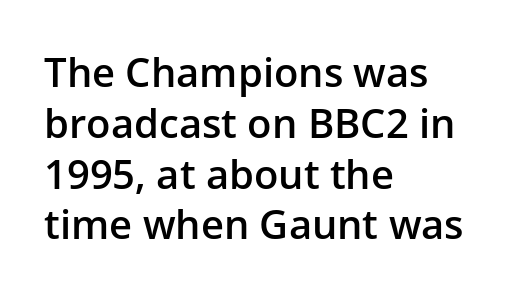
The image shows 40 px semibold sans-serif type, upright; set left-aligned, normal line spacing (1.27x), normal letter spacing, not underlined; low stroke contrast and a medium x-height.
